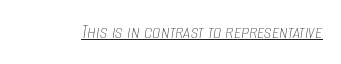
The image shows 21 px text type, italic (leaning right); set normal letter spacing, underlined.
